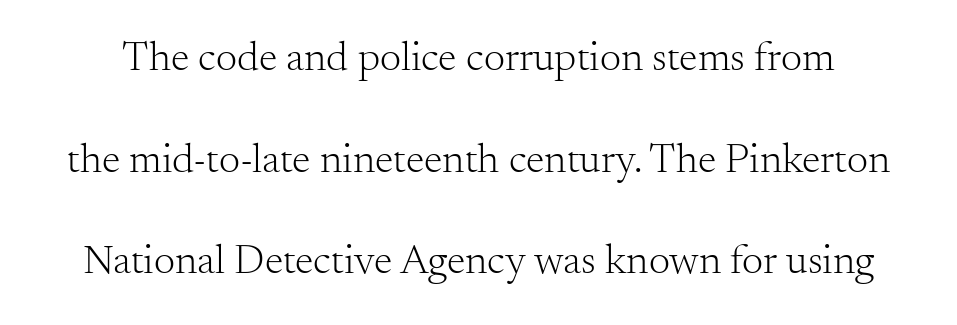
The image shows 42 px light serif type, upright; set loose line spacing (2.42x), normal letter spacing, not underlined; medium stroke contrast and a small x-height.
